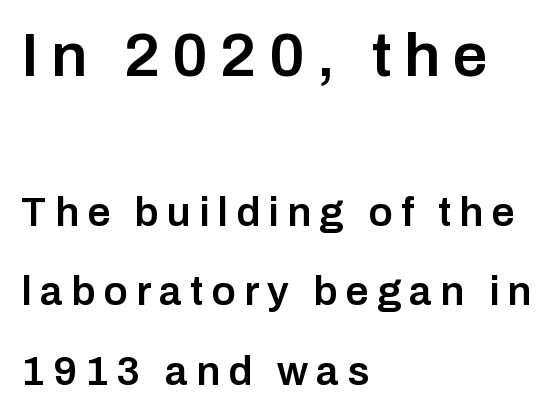
{"serif": "no", "italic": "no", "bold": "semi", "weight": "semibold", "width": "normal", "stroke_contrast": "low", "x_height": "medium", "monospaced": "no", "underline": "no", "align": "left", "line_spacing": "loose", "line_spacing_ratio": 1.93, "letter_spacing": "wide", "letter_spacing_em": 0.2, "larger_block": "first", "size_ratio": 1.51, "glyph_px": 62}
